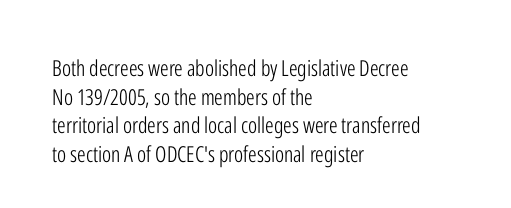
{"italic": "no", "bold": "no", "underline": "no", "align": "left", "line_spacing": "normal", "line_spacing_ratio": 1.3, "letter_spacing": "normal", "letter_spacing_em": 0.0, "glyph_px": 22}
